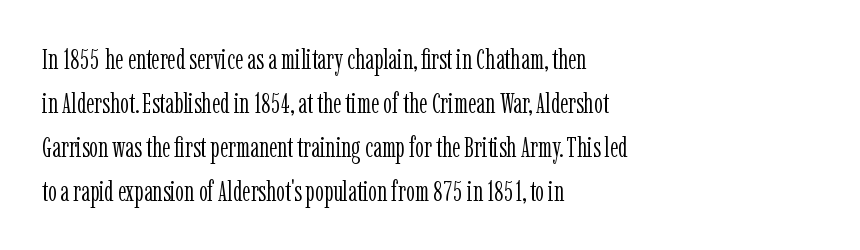
The image shows 28 px light, condensed serif type, upright; set left-aligned, normal line spacing (1.57x), normal letter spacing, not underlined; low stroke contrast and a medium x-height.
